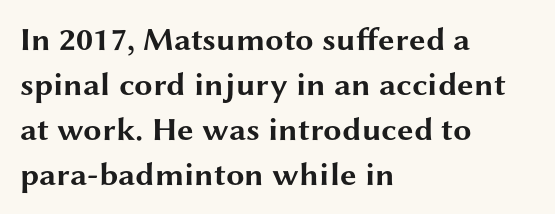
Its strokes are broad and dark, the hallmark of bold type. The passage shown is typed in a proportional face where columns would drift. The specimen reads as upright at a glance. The block of text has a typical density, with ordinary space between rows. The characters display no serif detailing; their extremities are plain. These lines are set flush left with a ragged right edge.
